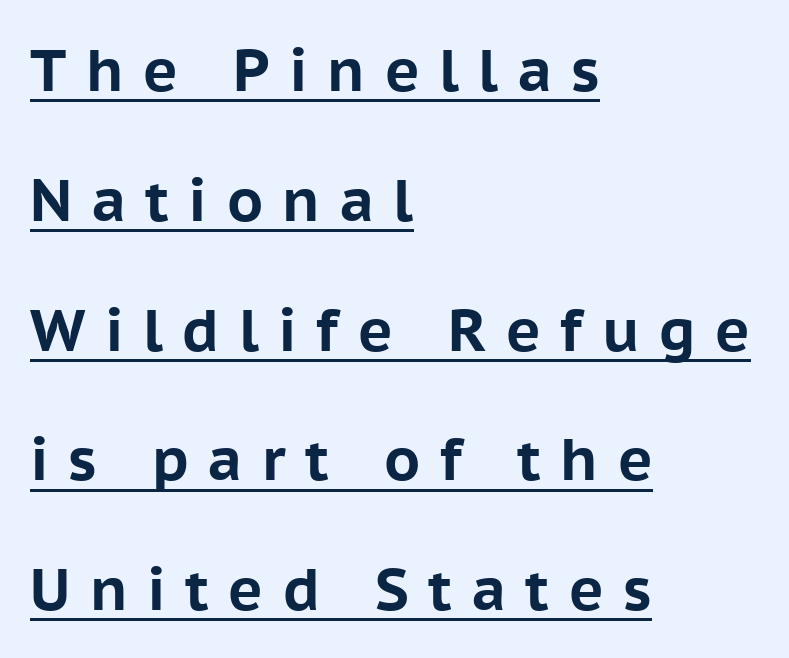
This is the regular roman posture of the typeface. Honestly, the underline is the first thing you notice here. Layout note: lines flush left. No feet cap the strokes, marking this as sans-serif type. Strong, thick strokes mark this as bold type.
